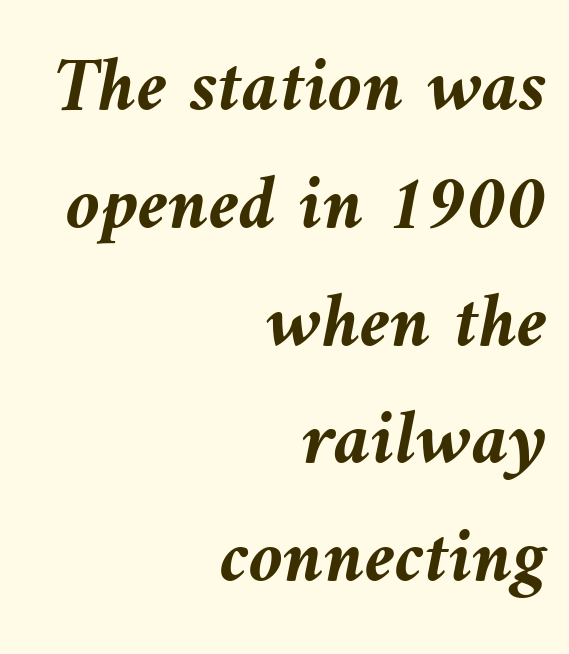
The image shows 78 px semibold type, italic (leaning left); set right-aligned, normal line spacing (1.51x), normal letter spacing, not underlined; medium stroke contrast and a medium x-height.
